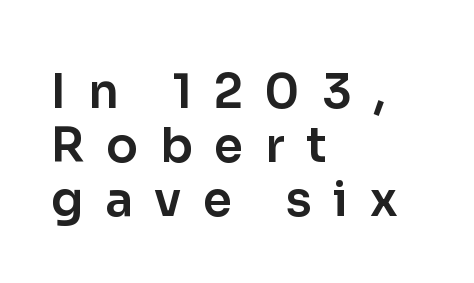
Q: Is the text italic (slanted)? A: No, it is upright.
Q: Is the typeface a serif or a sans-serif typeface? A: Sans-serif.
Q: Is the text underlined? A: No.
Q: How is the paragraph aligned? A: Left-aligned.
Q: Is the spacing between letters normal or unusually wide? A: Unusually wide.
Q: Is the spacing between lines tight, normal or loose? A: Tight.
Q: Width (condensed, normal, or wide)? A: Normal.
Q: Stroke contrast? A: Low.
Q: x-height? A: Medium.
Q: Monospaced? A: No.
